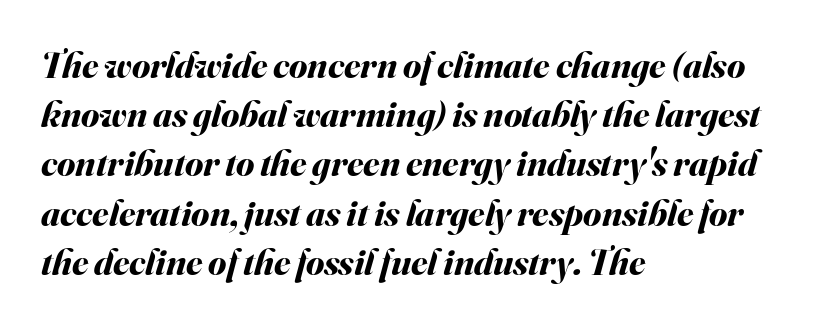
The image shows 37 px bold type, italic (leaning right); set left-aligned, normal line spacing (1.33x), normal letter spacing, not underlined; medium stroke contrast and a small x-height.
